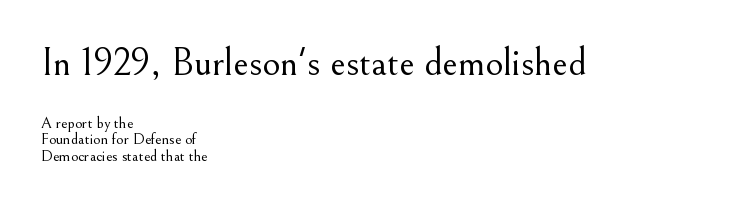
A typesetter would call this leading minimal, almost set solid. Rule under the text: the space is simply empty. Horizontal alignment here is leftward, the default for most running prose. Does the lettering tilt? It doesn't — this is upright.
